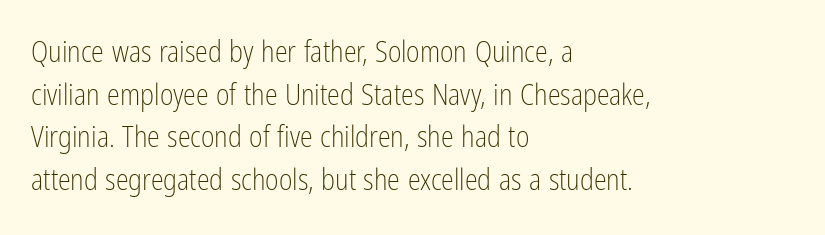
The image shows 29 px light, condensed sans-serif type, upright; set left-aligned, normal line spacing (1.47x), normal letter spacing, not underlined; low stroke contrast and a medium x-height.
